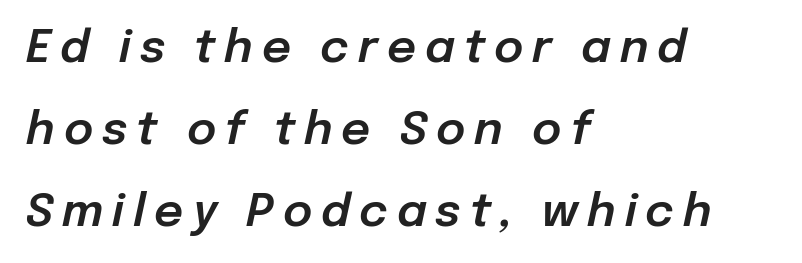
{"italic": "yes", "lean": "right", "slant_degrees": 12, "width": "normal", "stroke_contrast": "low", "x_height": "medium", "monospaced": "no", "underline": "no", "align": "left", "line_spacing_ratio": 1.82, "letter_spacing": "wide", "letter_spacing_em": 0.2, "glyph_px": 45}
